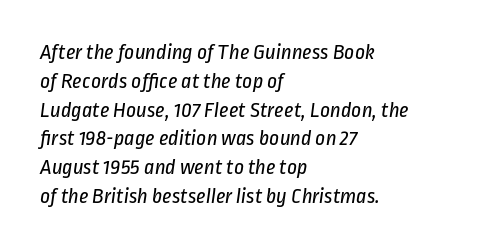
{"bold": "no", "underline": "no", "align": "left", "line_spacing": "normal", "line_spacing_ratio": 1.31, "letter_spacing": "normal", "letter_spacing_em": 0.0, "glyph_px": 22}
